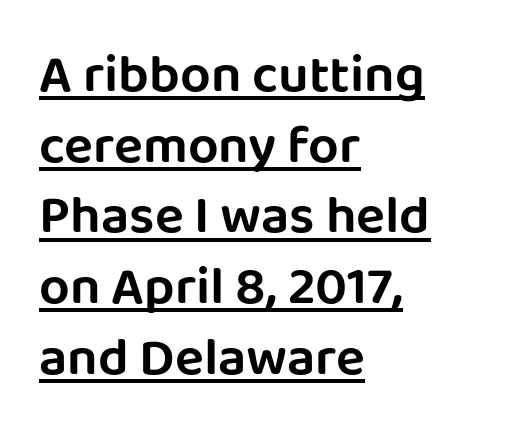
Serif or sans? Sans — the stroke terminals are bare. When letters stand straight like this, we call the style roman or upright. Every word sits above its own underline. Layout note: lines flush left. Is this a fixed-width face? No — the glyphs have proportional, varying widths. A normal amount of white space separates one row of letters from the next.
